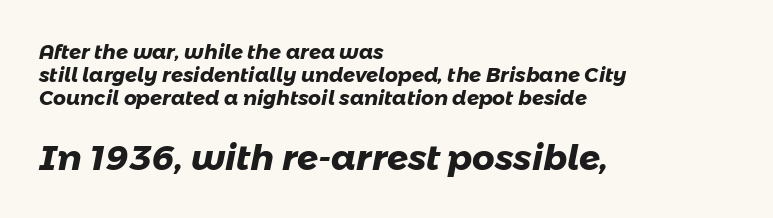
The letters carry no serifs — their stems end cleanly without finishing strokes. A typesetter would call this proportional, since set widths differ per character. You'd pick this weight for a headline — it's a proper bold. Typeset ragged right — the left edge is the straight one. Horizontal bands of white between lines are thin slivers. Each word holds together tightly as a unit, with standard inter-letter gaps.
